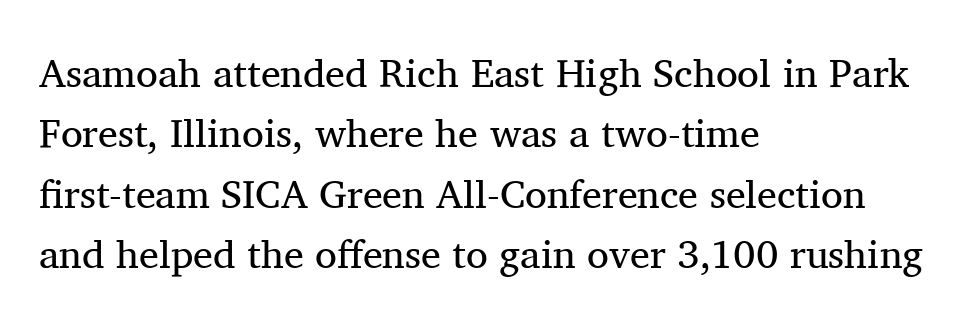
Q: Is the text bold? A: No.
Q: Is the text italic (slanted)? A: No, it is upright.
Q: Is the typeface a serif or a sans-serif typeface? A: Serif.
Q: Is the text underlined? A: No.
Q: How is the paragraph aligned? A: Left-aligned.
Q: Is the spacing between letters normal or unusually wide? A: Normal.
Q: Is the spacing between lines tight, normal or loose? A: Normal.
Q: Width (condensed, normal, or wide)? A: Normal.
Q: Stroke contrast? A: Medium.
Q: x-height? A: Medium.
Q: Monospaced? A: No.
